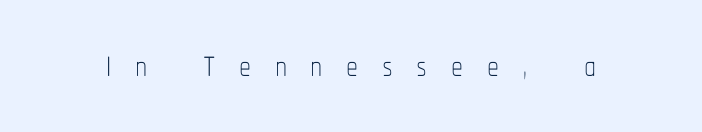
Q: Is the text bold? A: No.
Q: Is the text italic (slanted)? A: No, it is upright.
Q: Is the text underlined? A: No.
Q: Is the spacing between letters normal or unusually wide? A: Unusually wide.
Q: Width (condensed, normal, or wide)? A: Condensed.
Q: Stroke contrast? A: Low.
Q: x-height? A: Medium.
Q: Monospaced? A: No.
